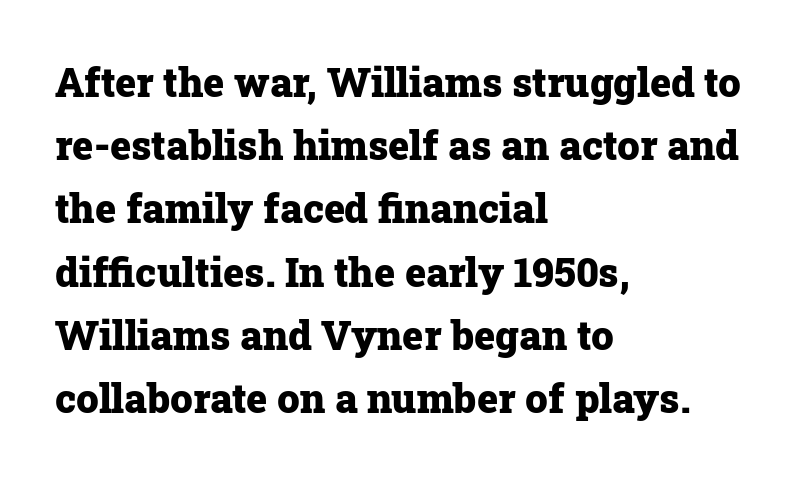
{"serif": "yes", "italic": "no", "bold": "yes", "weight": "heavy", "width": "normal", "stroke_contrast": "low", "x_height": "medium", "monospaced": "no", "underline": "no", "align": "left", "line_spacing": "normal", "line_spacing_ratio": 1.58, "letter_spacing": "normal", "letter_spacing_em": 0.0, "glyph_px": 40}
